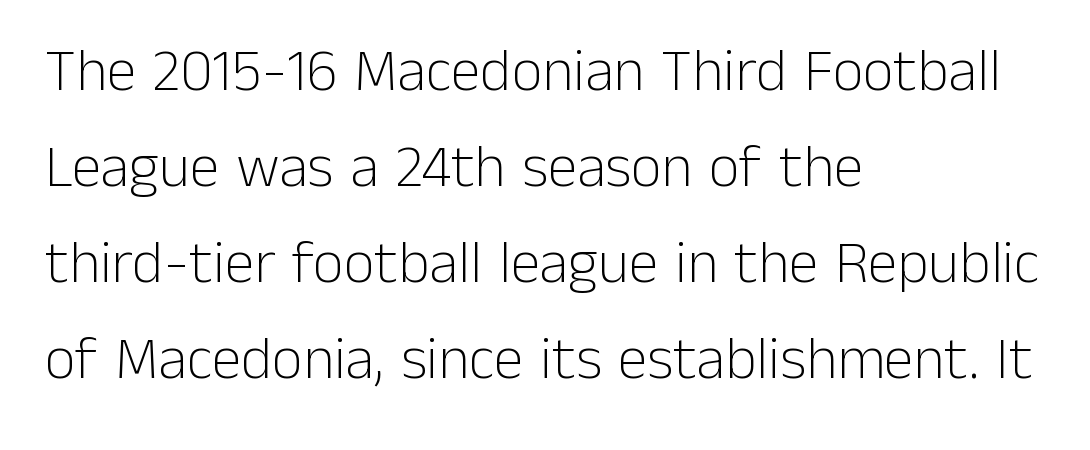
{"serif": "no", "italic": "no", "bold": "no", "weight": "light", "width": "normal", "stroke_contrast": "low", "x_height": "medium", "monospaced": "no", "underline": "no", "align": "left", "line_spacing": "normal", "line_spacing_ratio": 1.6, "letter_spacing": "normal", "letter_spacing_em": 0.0, "glyph_px": 60}
